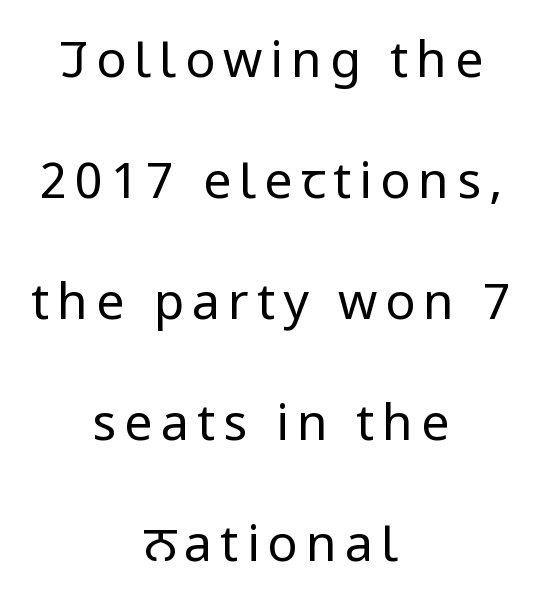
{"serif": "no", "italic": "no", "bold": "no", "weight": "regular", "width": "condensed", "stroke_contrast": "low", "x_height": "large", "monospaced": "no", "underline": "no", "align": "center", "line_spacing": "loose", "line_spacing_ratio": 2.42, "glyph_px": 50}
